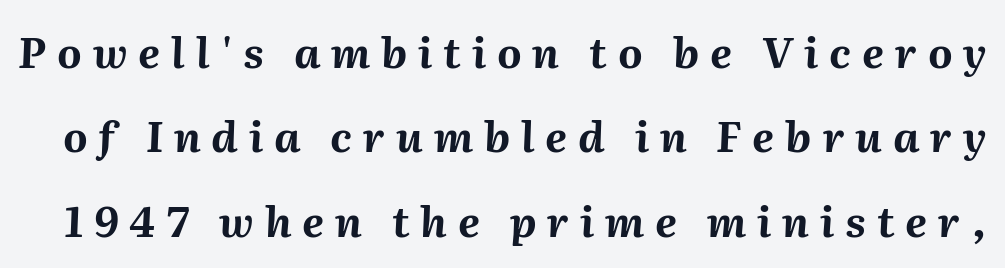
The specimen omits any rule beneath the text block's lines. The strokes are fattened all the way to bold. The rendering uses a large line-height, opening up the rows. The type is letterspaced generously, with wide tracking. The passage shown leans; its letterforms are oblique.
